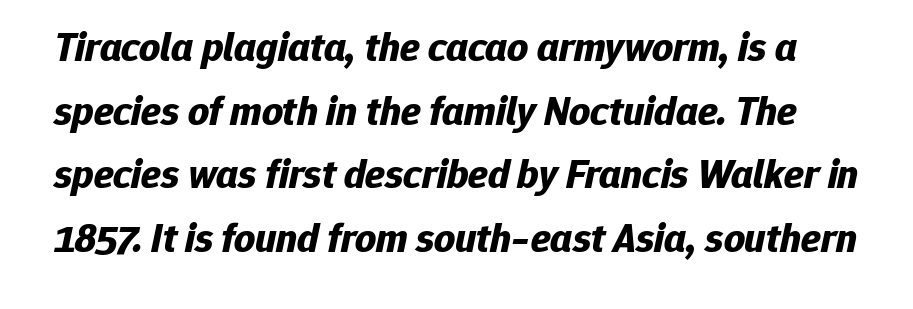
{"italic": "yes", "lean": "right", "slant_degrees": 12, "bold": "yes", "weight": "bold", "width": "normal", "stroke_contrast": "low", "x_height": "medium", "monospaced": "no", "underline": "no", "line_spacing": "normal", "line_spacing_ratio": 1.55, "letter_spacing": "normal", "letter_spacing_em": 0.0, "glyph_px": 41}
